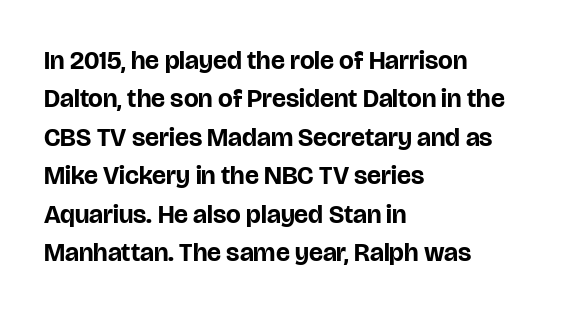
Q: Is the text bold? A: Yes.
Q: Is the text italic (slanted)? A: No, it is upright.
Q: Is the text underlined? A: No.
Q: How is the paragraph aligned? A: Left-aligned.
Q: Is the spacing between letters normal or unusually wide? A: Normal.
Q: Is the spacing between lines tight, normal or loose? A: Normal.
